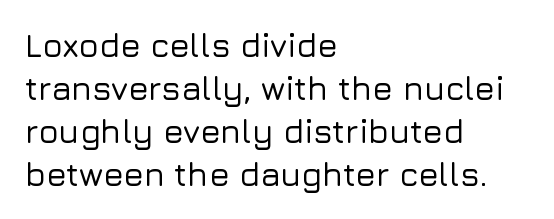
The image shows 33 px sans-serif type, upright; set left-aligned, normal line spacing (1.3x), normal letter spacing, not underlined; low stroke contrast and a medium x-height.
